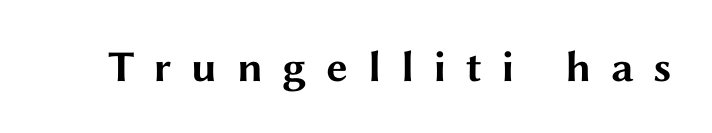
The passage shown has open, widely tracked lettering throughout. The sample has been set heavy, in full bold. Lines of text with bare space underneath. Do the letters lean? They stand straight. Each letter keeps its own natural width here, so spacing adapts to shape.
